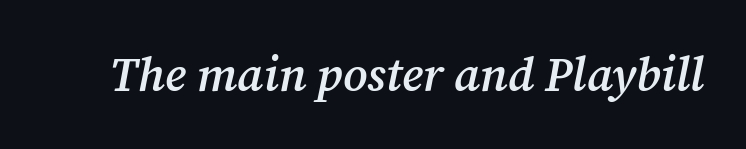
The face used here is rendered with its standard letterfit. The area under the type is left untouched. Character widths vary here, with narrow letters taking less room than wide ones. What weight is shown? A semibold, between regular and bold. This is serif lettering, the kind often seen in printed books.
